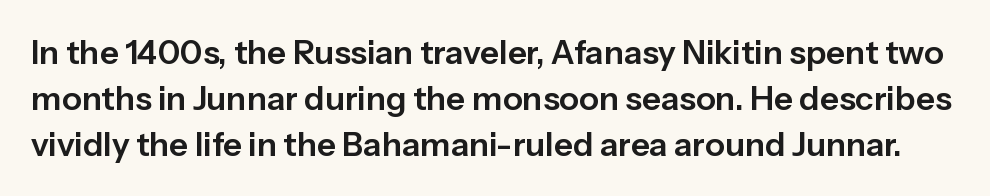
Q: Is the text italic (slanted)? A: No, it is upright.
Q: Is the typeface a serif or a sans-serif typeface? A: Sans-serif.
Q: Is the text underlined? A: No.
Q: Is the spacing between letters normal or unusually wide? A: Normal.
Q: Is the spacing between lines tight, normal or loose? A: Normal.
Q: Width (condensed, normal, or wide)? A: Normal.
Q: Stroke contrast? A: Low.
Q: x-height? A: Medium.
Q: Monospaced? A: No.
